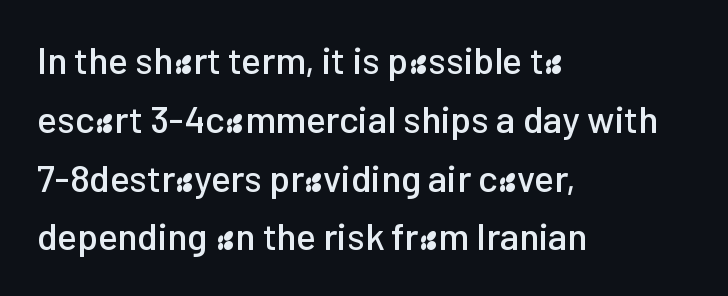
Typographically, this falls in the sans-serif category. Underlining? Definitely not there. The letters advance in unequal steps, a hallmark of proportional type. Designer's note — italics off, roman on. Each line starts at the same left margin while the right side varies.
